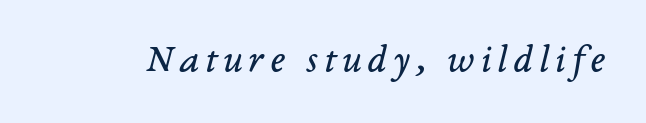
{"serif": "yes", "italic": "yes", "lean": "right", "slant_degrees": 14, "bold": "no", "weight": "regular", "width": "normal", "stroke_contrast": "low", "x_height": "medium", "monospaced": "no", "underline": "no", "glyph_px": 40}
